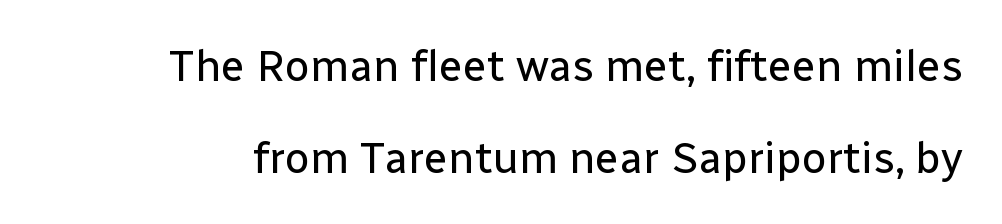
Q: Is the text bold? A: No.
Q: Is the text italic (slanted)? A: No, it is upright.
Q: Is the typeface a serif or a sans-serif typeface? A: Sans-serif.
Q: Is the text underlined? A: No.
Q: Is the spacing between letters normal or unusually wide? A: Normal.
Q: Is the spacing between lines tight, normal or loose? A: Loose.
Q: Width (condensed, normal, or wide)? A: Normal.
Q: Stroke contrast? A: Low.
Q: x-height? A: Medium.
Q: Monospaced? A: No.
